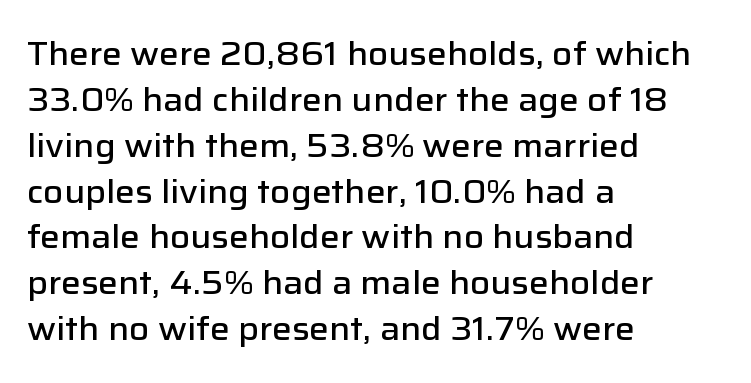
Q: Is the text bold? A: Semi-bold.
Q: Is the text italic (slanted)? A: No, it is upright.
Q: Is the typeface a serif or a sans-serif typeface? A: Sans-serif.
Q: Is the text underlined? A: No.
Q: How is the paragraph aligned? A: Left-aligned.
Q: Is the spacing between letters normal or unusually wide? A: Normal.
Q: Is the spacing between lines tight, normal or loose? A: Normal.
Q: Width (condensed, normal, or wide)? A: Normal.
Q: Stroke contrast? A: Low.
Q: x-height? A: Medium.
Q: Monospaced? A: No.
